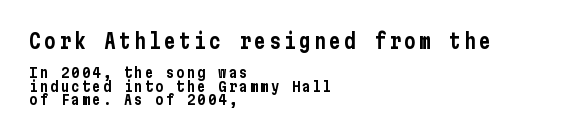
Quick note: underline off. Italic? Not at all — the glyphs are vertical. This layout puts the oversized block above and the modest block below. The rendering uses a small line-height, squeezing the rows. Visually the block forms a straight wall on the left and a jagged coastline on the right.
